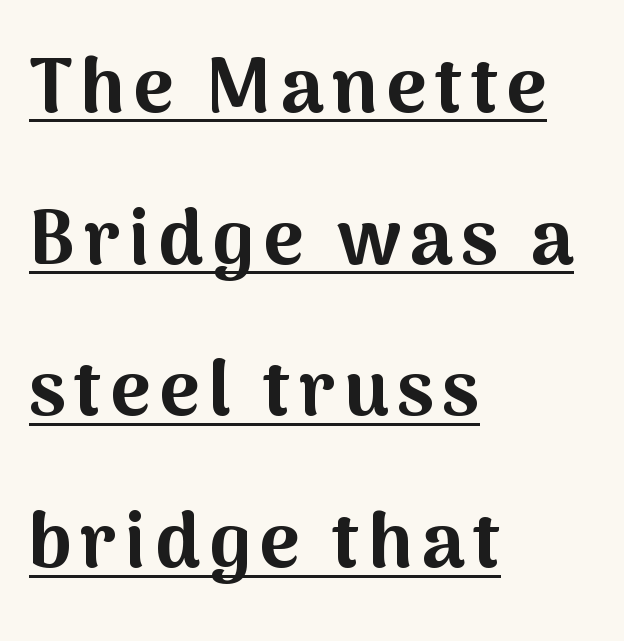
The image shows 77 px bold sans-serif type, upright; set left-aligned, loose line spacing (1.97x), underlined; medium stroke contrast and a medium x-height.
